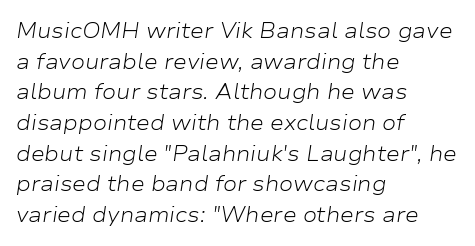
{"italic": "yes", "lean": "right", "slant_degrees": 9, "bold": "no", "underline": "no", "align": "left", "line_spacing": "normal", "line_spacing_ratio": 1.46, "letter_spacing": "normal", "letter_spacing_em": 0.0, "glyph_px": 21}
